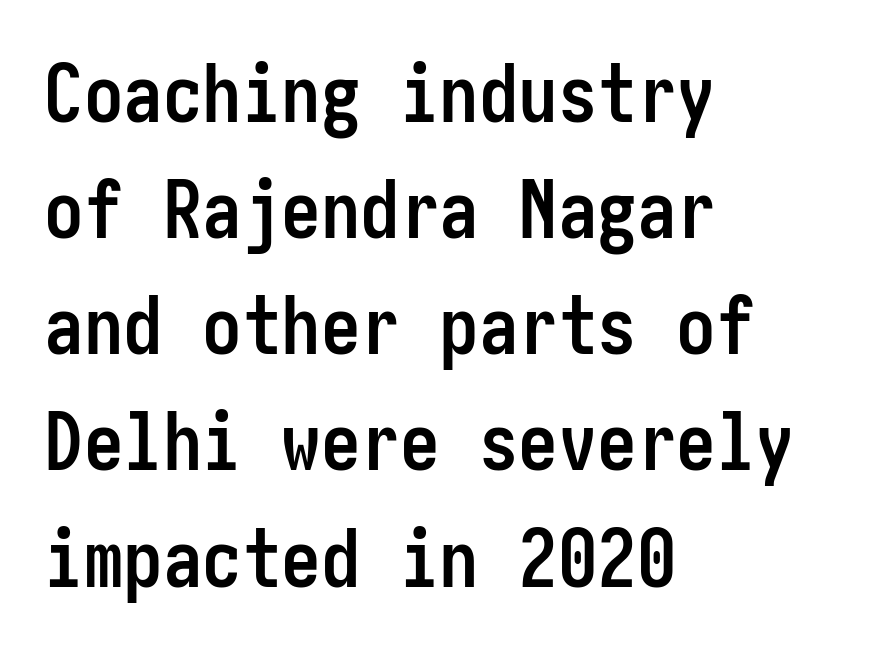
The image shows 79 px semibold, condensed sans-serif type, upright; set left-aligned, normal line spacing (1.47x), normal letter spacing, not underlined; low stroke contrast and a medium x-height.
